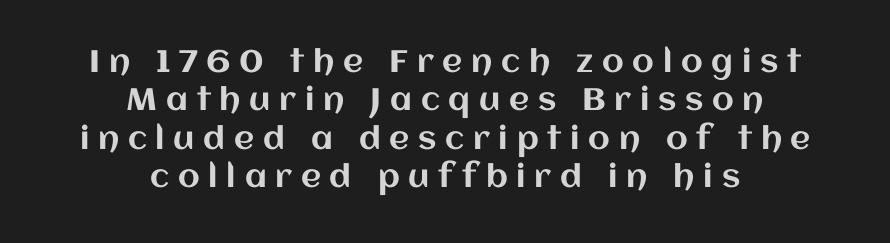
The image shows 31 px text type, upright; set centered, line spacing 1.24x, unusually wide letter spacing (+0.28 em), not underlined; medium stroke contrast and a large x-height.
